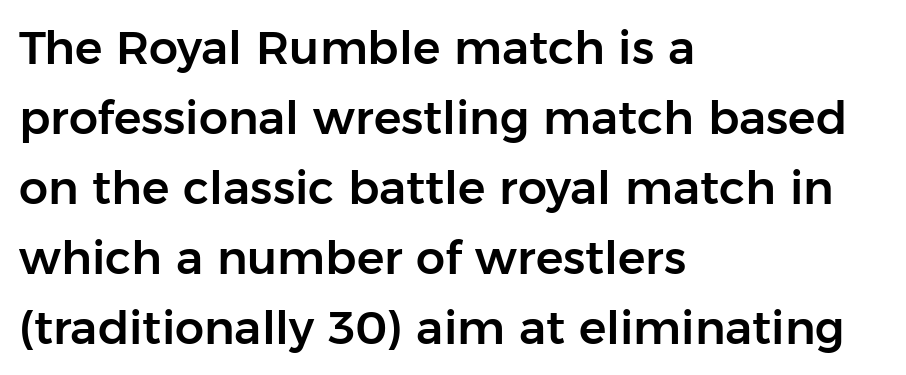
Students, observe: this is what conventionally led text looks like. Proportional: the letters do not fall into vertical columns. Plain, unruled lines of type. A classic flush-left, rag-right setting is used for this passage. The face used here is a sans, in the tradition of grotesques and geometrics.
